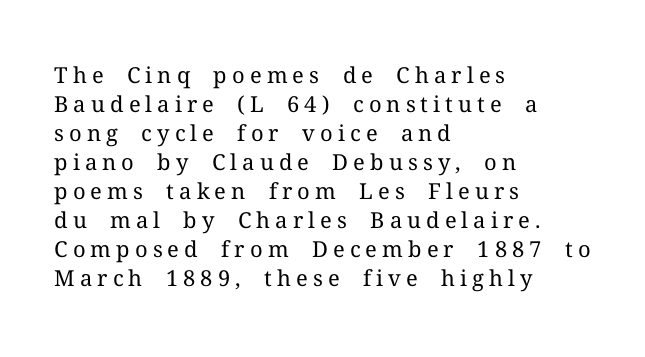
On a weight scale, this lands at 450 or below. The face used here is rendered with a markedly widened letterfit. This is the regular roman posture of the typeface. These lines sit exactly where default settings would place them. The words here are not underlined.
